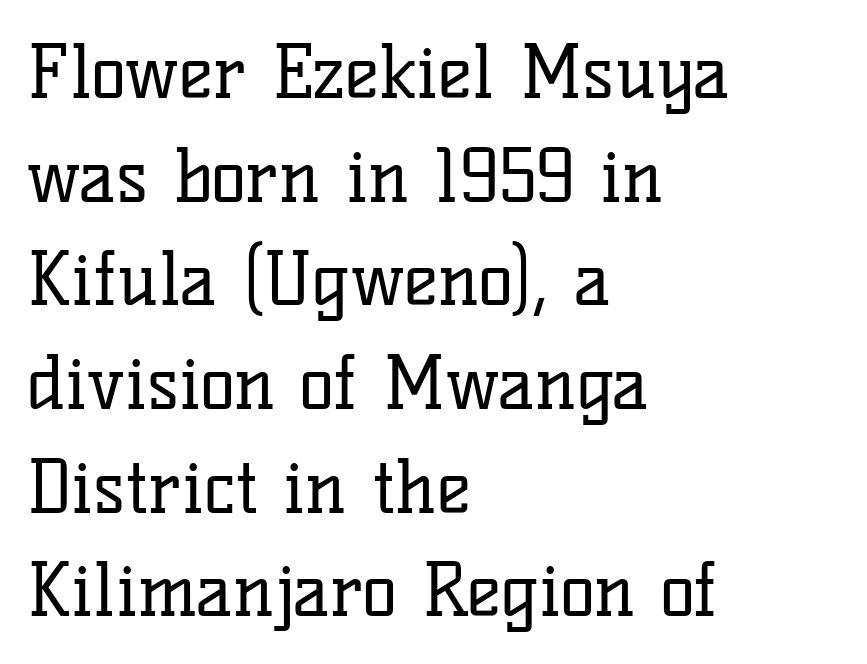
Q: Is the text bold? A: No.
Q: Is the text italic (slanted)? A: No, it is upright.
Q: Is the typeface a serif or a sans-serif typeface? A: Serif.
Q: Is the text underlined? A: No.
Q: How is the paragraph aligned? A: Left-aligned.
Q: Is the spacing between letters normal or unusually wide? A: Normal.
Q: Is the spacing between lines tight, normal or loose? A: Normal.
Q: Width (condensed, normal, or wide)? A: Normal.
Q: Stroke contrast? A: Low.
Q: x-height? A: Medium.
Q: Monospaced? A: No.
